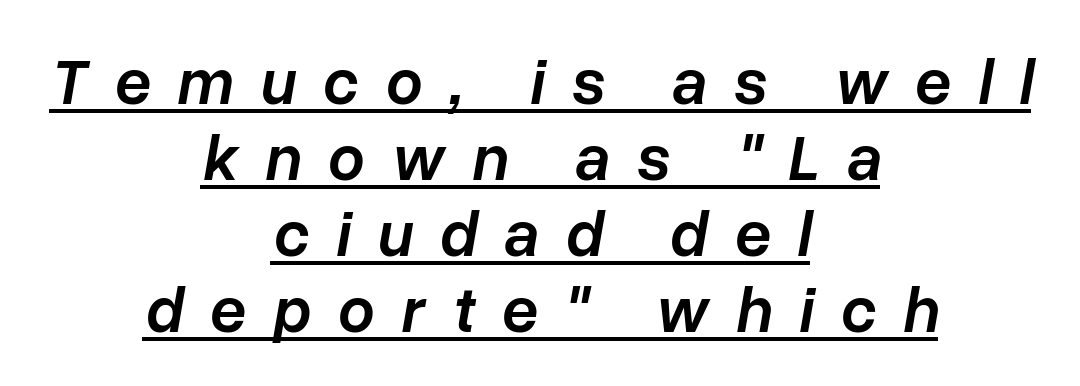
Q: Is the text bold? A: Semi-bold.
Q: Is the text italic (slanted)? A: Yes, it leans right by about 10 degrees.
Q: Is the text underlined? A: Yes.
Q: How is the paragraph aligned? A: Centered.
Q: Is the spacing between letters normal or unusually wide? A: Unusually wide.
Q: Width (condensed, normal, or wide)? A: Normal.
Q: Stroke contrast? A: Low.
Q: x-height? A: Medium.
Q: Monospaced? A: No.
